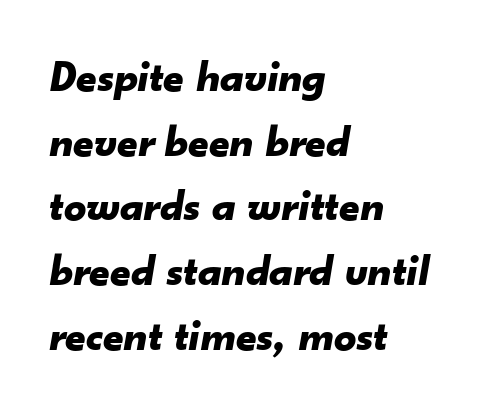
{"italic": "yes", "lean": "right", "slant_degrees": 10, "bold": "yes", "weight": "bold", "width": "normal", "stroke_contrast": "low", "x_height": "small", "monospaced": "no", "underline": "no", "align": "left", "line_spacing": "normal", "line_spacing_ratio": 1.47, "letter_spacing": "normal", "letter_spacing_em": 0.0, "glyph_px": 44}
